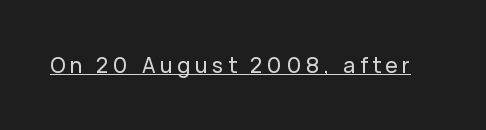
These lines were composed using upright roman letters. This sample carries an underscore along the baseline area. In terms of letterspacing, this is a distinctly airy, spread setting.
